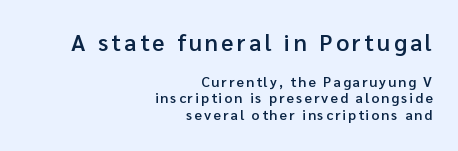
The image shows 23 px text type, upright; set right-aligned, line spacing 1.19x, not underlined; the first (top) block is 1.64x larger.
